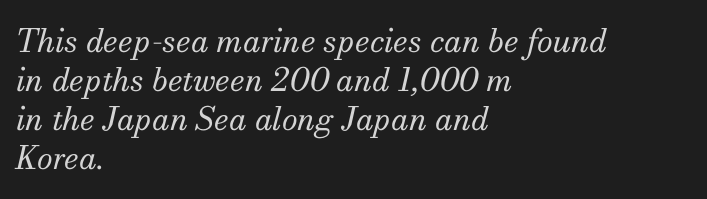
The image shows 32 px regular-weight serif type, italic (leaning right); set left-aligned, line spacing 1.22x, normal letter spacing, not underlined; medium stroke contrast and a small x-height.
